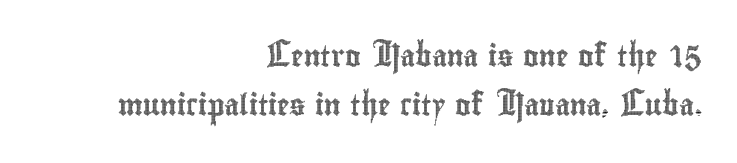
Glance below the letters and you will spot only blank space. Whoever set this chose breathing room over compactness in the vertical rhythm. Casual observation: everything's shoved over to the right. There is no visible air inserted between adjacent glyphs. The typography opts for an upright posture over an oblique one.
